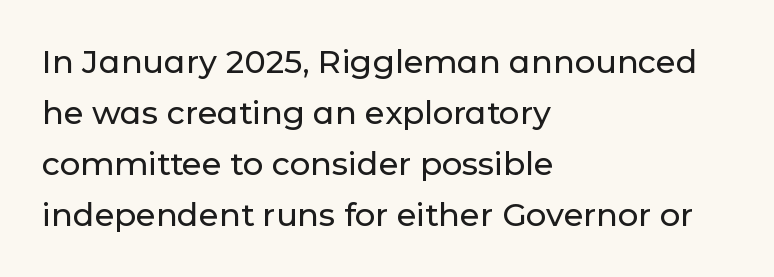
Vertical strokes here are truly vertical. Is this a fixed-width face? No — the glyphs have proportional, varying widths. The string is rendered with underlining switched off. Nothing unusual about the tracking: characters are spaced as the font intends. The setting favours the left margin, as ordinary paragraphs usually do.
